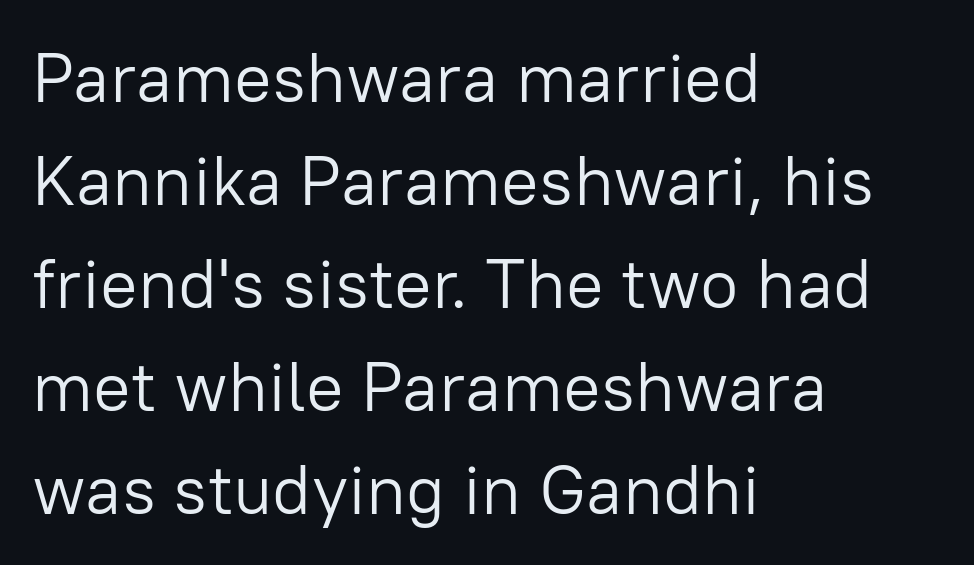
The image shows 70 px light sans-serif type, upright; set left-aligned, normal line spacing (1.47x), normal letter spacing, not underlined; low stroke contrast and a medium x-height.
